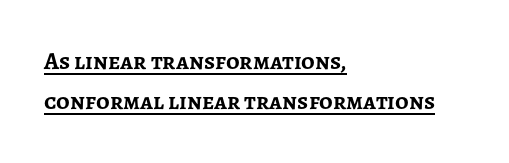
The image shows 24 px bold type, upright; set left-aligned, normal line spacing (1.67x), normal letter spacing, underlined.
